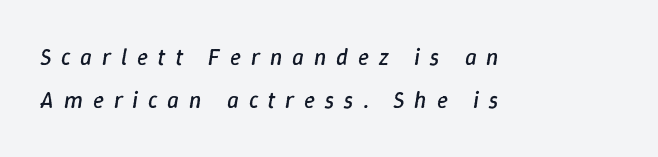
The image shows 23 px text type, italic (leaning right); set left-aligned, line spacing 1.85x, unusually wide letter spacing (+0.43 em), not underlined.
